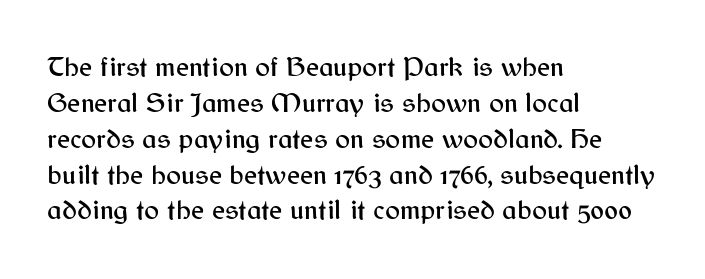
{"serif": "no", "italic": "no", "width": "normal", "stroke_contrast": "medium", "x_height": "medium", "monospaced": "no", "underline": "no", "align": "left", "line_spacing": "normal", "line_spacing_ratio": 1.28, "letter_spacing": "normal", "letter_spacing_em": 0.0, "glyph_px": 28}
